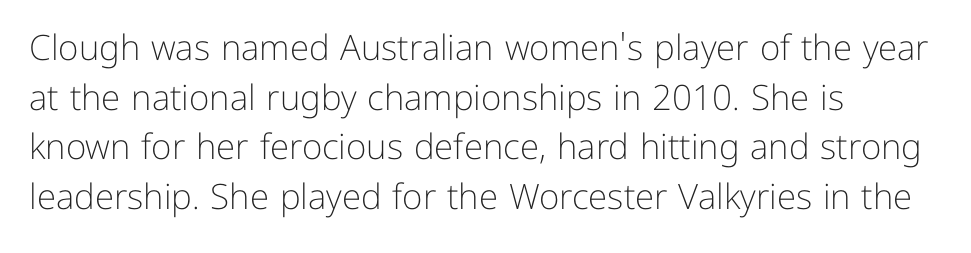
{"serif": "no", "italic": "no", "bold": "no", "weight": "light", "width": "normal", "stroke_contrast": "low", "x_height": "medium", "monospaced": "no", "underline": "no", "align": "left", "line_spacing": "normal", "line_spacing_ratio": 1.42, "letter_spacing": "normal", "letter_spacing_em": 0.0, "glyph_px": 35}
